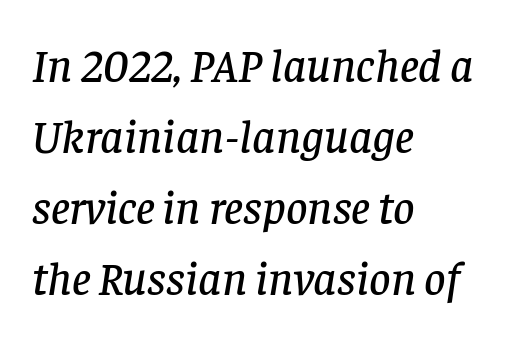
{"serif": "yes", "italic": "yes", "lean": "right", "slant_degrees": 8, "width": "normal", "stroke_contrast": "low", "x_height": "large", "monospaced": "no", "underline": "no", "align": "left", "line_spacing": "normal", "line_spacing_ratio": 1.51, "letter_spacing": "normal", "letter_spacing_em": 0.0, "glyph_px": 47}
